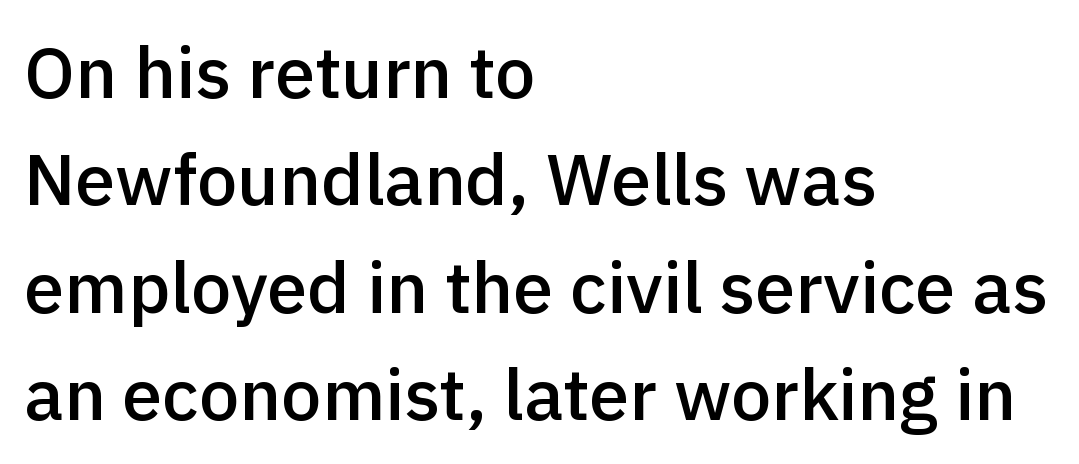
The image shows 72 px semibold sans-serif type, upright; set left-aligned, normal line spacing (1.49x), normal letter spacing, not underlined; a medium x-height.
